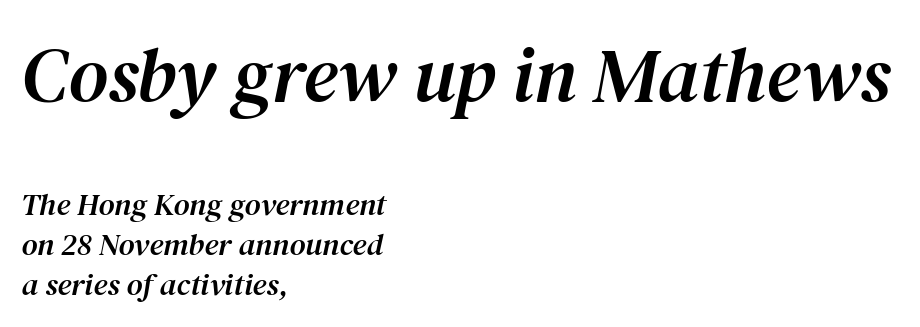
Q: Is the text italic (slanted)? A: Yes, it leans right by about 12 degrees.
Q: Is the typeface a serif or a sans-serif typeface? A: Serif.
Q: Is the text underlined? A: No.
Q: How is the paragraph aligned? A: Left-aligned.
Q: Is the spacing between letters normal or unusually wide? A: Normal.
Q: Is the spacing between lines tight, normal or loose? A: Normal.
Q: Which block of text is set in a larger size, the first (top) or the second (bottom)? A: The first (top) one.
Q: Width (condensed, normal, or wide)? A: Normal.
Q: Stroke contrast? A: Medium.
Q: x-height? A: Medium.
Q: Monospaced? A: No.
